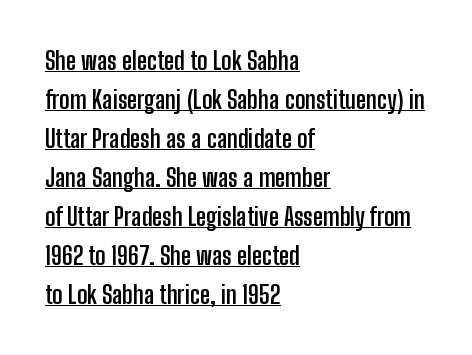
{"italic": "no", "bold": "yes", "underline": "yes", "align": "left", "line_spacing": "normal", "line_spacing_ratio": 1.56, "letter_spacing": "normal", "letter_spacing_em": 0.0, "glyph_px": 25}
